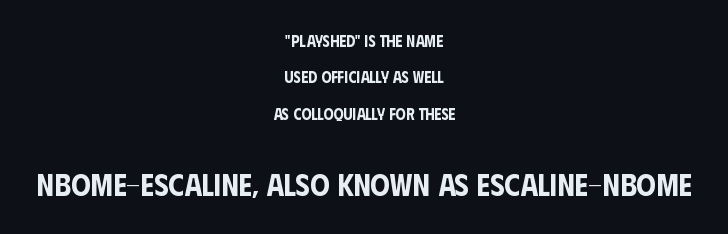
The image shows 31 px condensed sans-serif type, upright; set centered, loose line spacing (2.28x), normal letter spacing, not underlined; the second (bottom) block is 1.94x larger; low stroke contrast and a large x-height.
